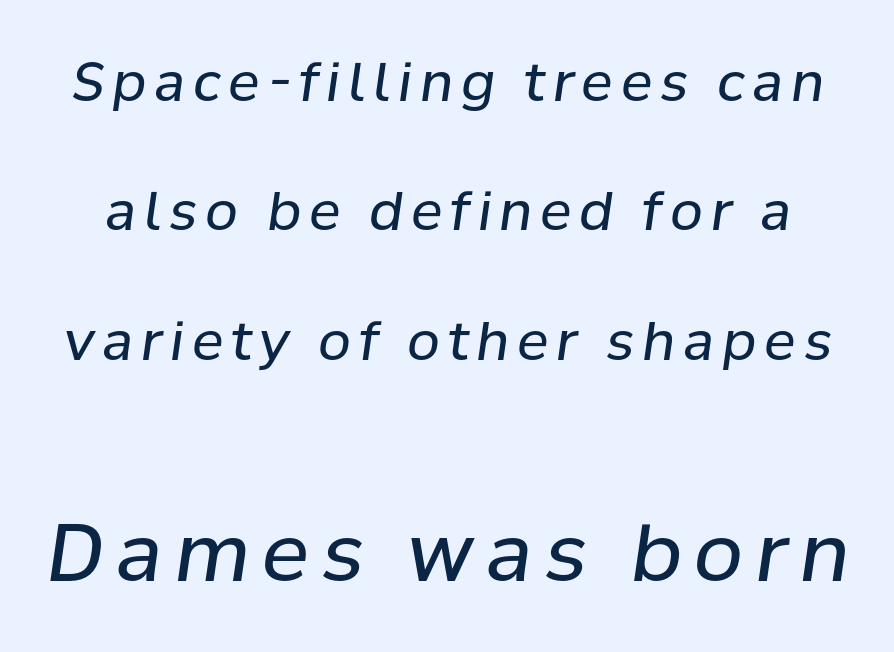
{"italic": "yes", "lean": "right", "slant_degrees": 8, "bold": "no", "weight": "regular", "width": "normal", "stroke_contrast": "low", "x_height": "medium", "monospaced": "no", "underline": "no", "line_spacing": "loose", "line_spacing_ratio": 2.44, "larger_block": "second", "size_ratio": 1.51, "glyph_px": 80}
